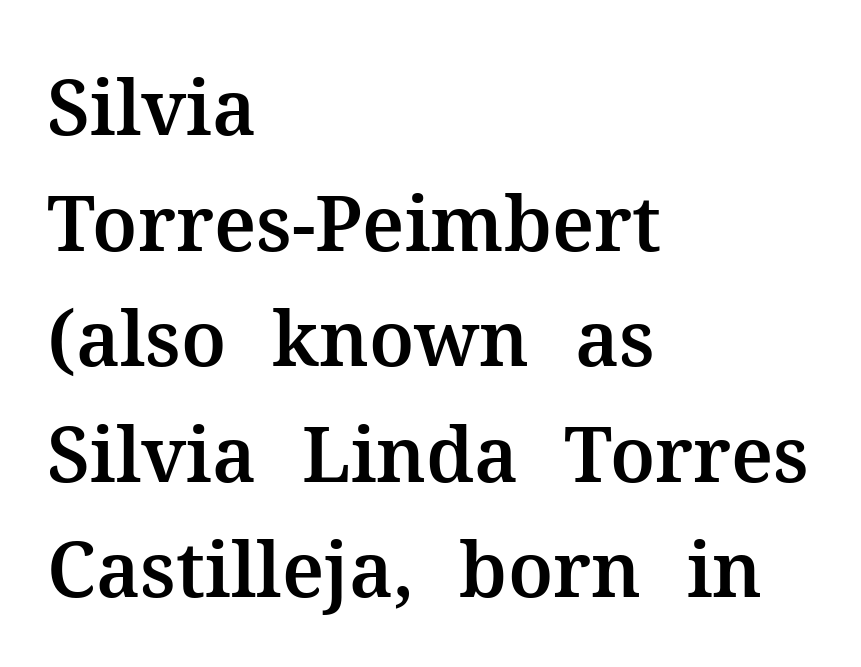
Q: Is the text italic (slanted)? A: No, it is upright.
Q: Is the typeface a serif or a sans-serif typeface? A: Serif.
Q: Is the text underlined? A: No.
Q: How is the paragraph aligned? A: Left-aligned.
Q: Is the spacing between letters normal or unusually wide? A: Normal.
Q: Is the spacing between lines tight, normal or loose? A: Normal.
Q: Width (condensed, normal, or wide)? A: Normal.
Q: Stroke contrast? A: Medium.
Q: x-height? A: Medium.
Q: Monospaced? A: No.
